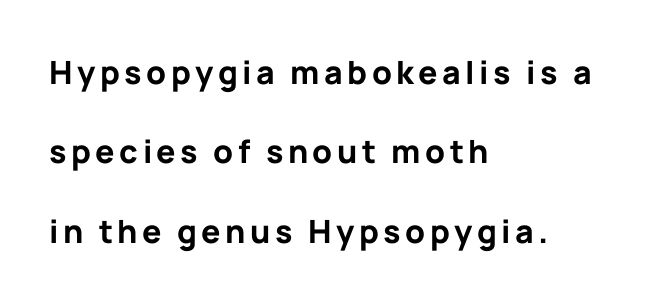
{"serif": "no", "italic": "no", "bold": "yes", "weight": "bold", "width": "normal", "stroke_contrast": "low", "x_height": "medium", "monospaced": "no", "underline": "no", "align": "left", "line_spacing": "loose", "line_spacing_ratio": 2.48, "glyph_px": 32}
